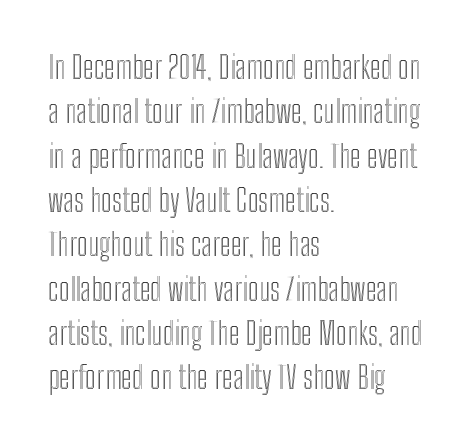
Q: Is the text italic (slanted)? A: No, it is upright.
Q: Is the text underlined? A: No.
Q: How is the paragraph aligned? A: Left-aligned.
Q: Is the spacing between letters normal or unusually wide? A: Normal.
Q: Is the spacing between lines tight, normal or loose? A: Normal.
Q: Width (condensed, normal, or wide)? A: Condensed.
Q: x-height? A: Medium.
Q: Monospaced? A: No.
